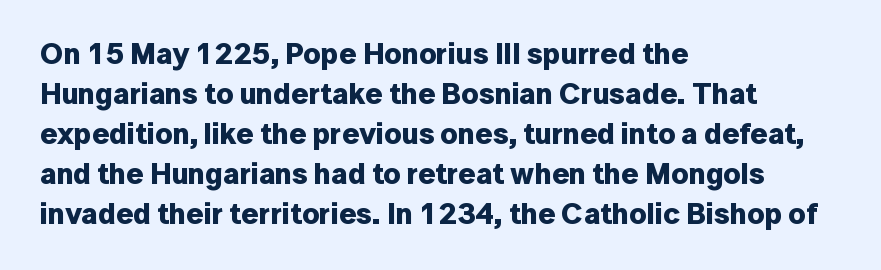
Is there much room between lines? A standard amount, neither cramped nor airy. Tall strokes in this sample are plumb rather than angled. Here the glyphs are tracked normally, forming tight word shapes. Plenty of ink on the page — the face is bold.
